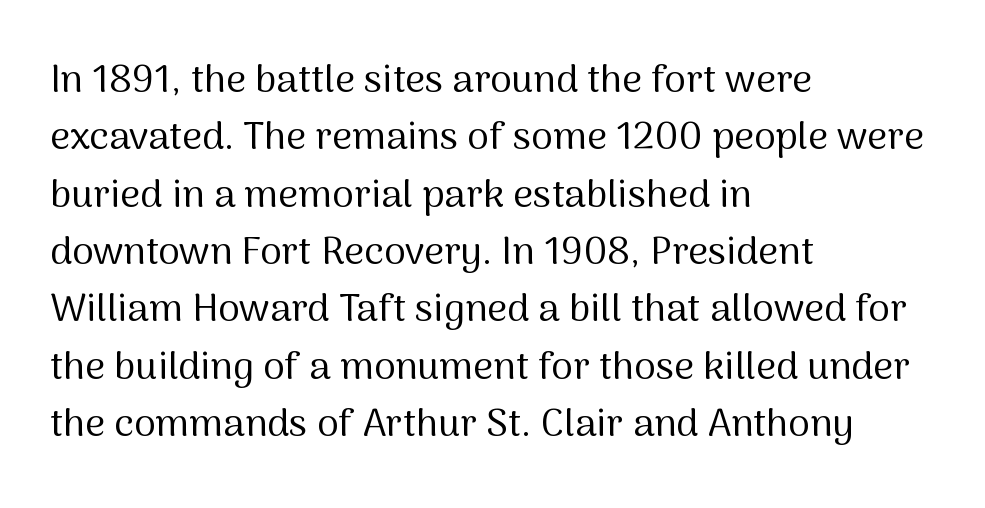
Q: Is the text bold? A: No.
Q: Is the text italic (slanted)? A: No, it is upright.
Q: Is the typeface a serif or a sans-serif typeface? A: Sans-serif.
Q: Is the text underlined? A: No.
Q: How is the paragraph aligned? A: Left-aligned.
Q: Is the spacing between letters normal or unusually wide? A: Normal.
Q: Is the spacing between lines tight, normal or loose? A: Normal.
Q: Width (condensed, normal, or wide)? A: Normal.
Q: Stroke contrast? A: Medium.
Q: x-height? A: Medium.
Q: Monospaced? A: No.
